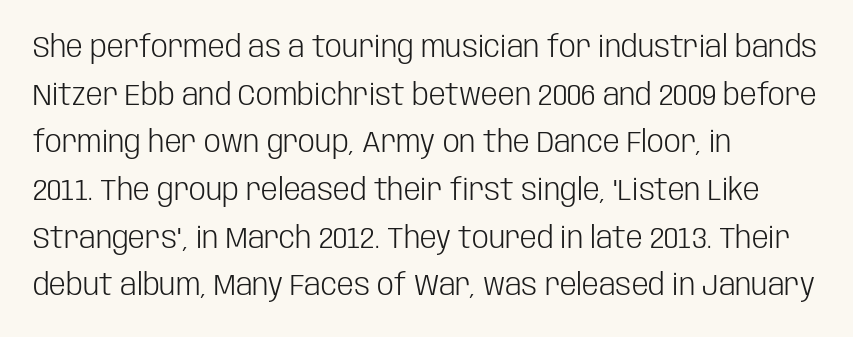
Vertical strokes here are truly vertical. The face used here is proportionally spaced, like ordinary book or web type. Regarding serifs, this sample does without them. The area under the type is left untouched. What's the leading like? Ordinary, nothing unusual.
